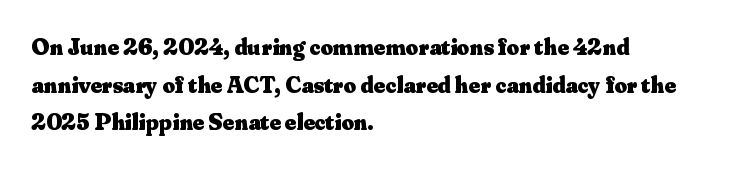
{"italic": "no", "bold": "yes", "underline": "no", "align": "left", "line_spacing": "normal", "line_spacing_ratio": 1.57, "letter_spacing": "normal", "letter_spacing_em": 0.0, "glyph_px": 24}
